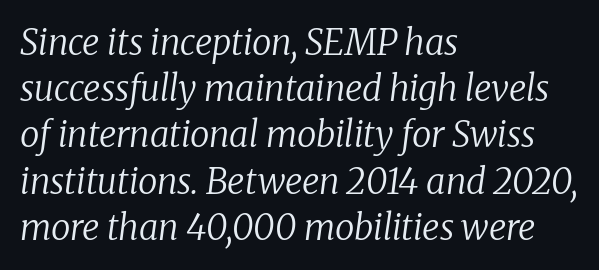
The image shows 35 px regular-weight serif type, italic (leaning right); set left-aligned, normal line spacing (1.32x), normal letter spacing, not underlined; low stroke contrast and a medium x-height.
